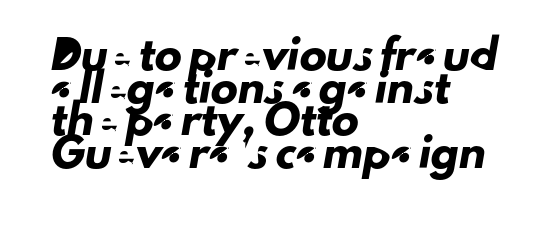
{"underline": "no", "align": "left", "line_spacing_ratio": 1.21, "letter_spacing": "normal", "letter_spacing_em": 0.0, "glyph_px": 27}
